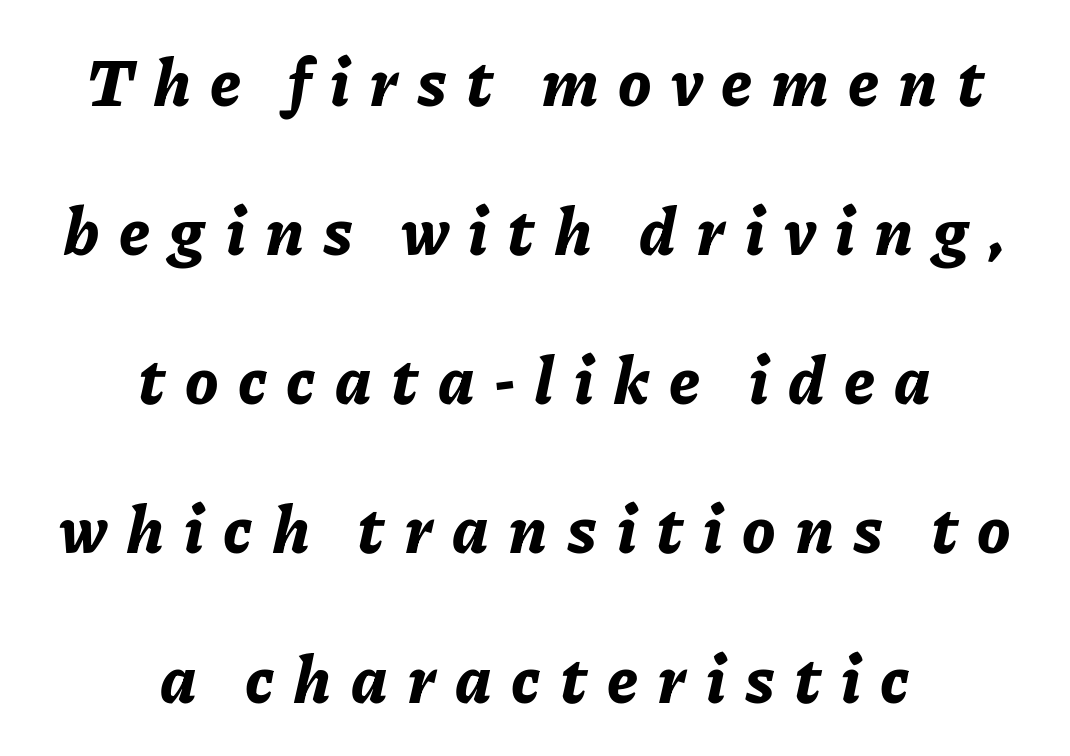
The image shows 66 px bold type, italic (leaning right); set centered, loose line spacing (2.26x), unusually wide letter spacing (+0.29 em), not underlined; low stroke contrast and a medium x-height.
